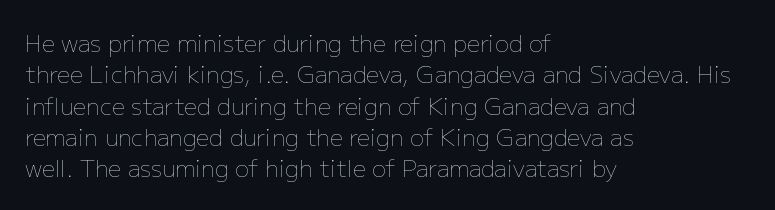
The image shows 23 px text type, upright; set left-aligned, normal line spacing (1.36x), normal letter spacing, not underlined.
